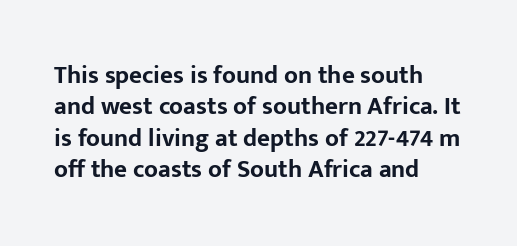
{"italic": "no", "bold": "yes", "underline": "no", "align": "left", "line_spacing": "normal", "line_spacing_ratio": 1.26, "letter_spacing": "normal", "letter_spacing_em": 0.0, "glyph_px": 25}
